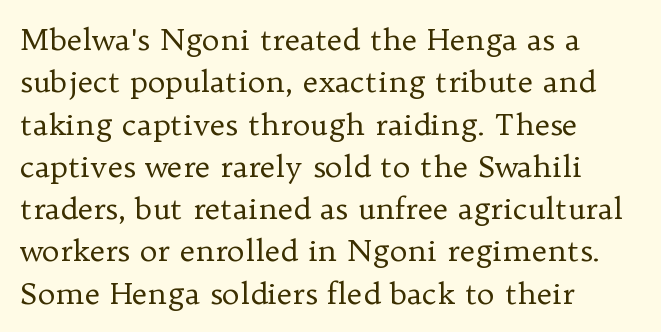
Q: Is the text bold? A: No.
Q: Is the text italic (slanted)? A: No, it is upright.
Q: Is the typeface a serif or a sans-serif typeface? A: Serif.
Q: Is the text underlined? A: No.
Q: How is the paragraph aligned? A: Left-aligned.
Q: Is the spacing between letters normal or unusually wide? A: Normal.
Q: Is the spacing between lines tight, normal or loose? A: Normal.
Q: Width (condensed, normal, or wide)? A: Normal.
Q: Stroke contrast? A: Low.
Q: x-height? A: Medium.
Q: Monospaced? A: No.
